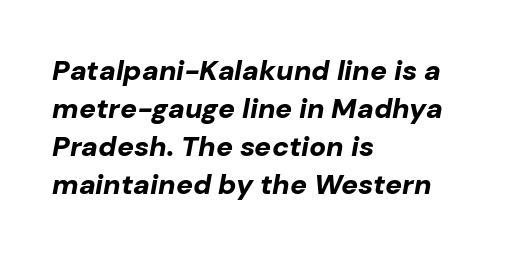
Successive baselines arrive at the customary interval. The passage shown is typed in a proportional face where columns would drift. Caption: bold face, heavy strokes. The foot of each line stays bare and open. What stands out about the letter spacing? Nothing — it is the standard amount. Reading down the block, your eye returns to a fixed left position each line.
